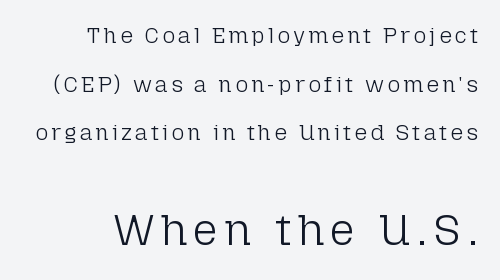
The rendering enlarges the type as you move from the upper chunk to the lower. Serifs: no, the terminals of the letterforms are clean. The specimen omits any rule beneath the text block's lines. If you measured baseline to baseline, you'd find a long distance.
